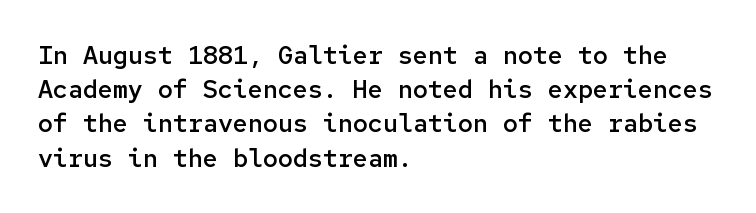
The image shows 25 px text type, upright; set left-aligned, normal line spacing (1.37x), normal letter spacing, not underlined.
